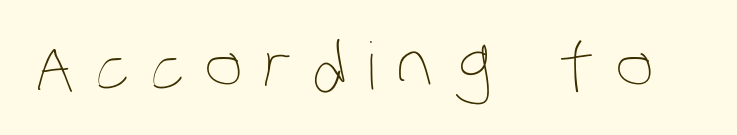
You could only call the tracking loose — the letters float apart. Is the stroke heavy? The answer is a plain regular-or-lighter. The string is rendered with underlining switched off. Think of a printed novel: that variable character pitch is what you see here.
